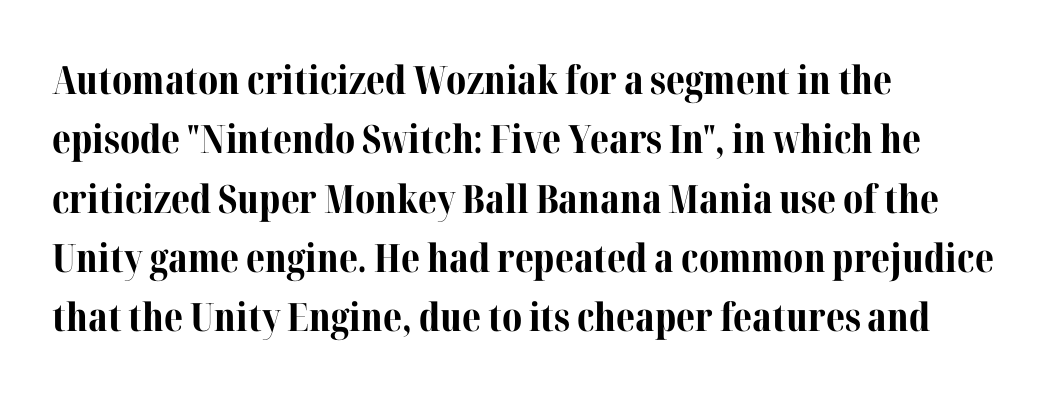
{"serif": "yes", "italic": "no", "bold": "yes", "weight": "bold", "width": "normal", "stroke_contrast": "medium", "x_height": "medium", "monospaced": "no", "underline": "no", "align": "left", "line_spacing": "normal", "line_spacing_ratio": 1.52, "letter_spacing": "normal", "letter_spacing_em": 0.0, "glyph_px": 39}
